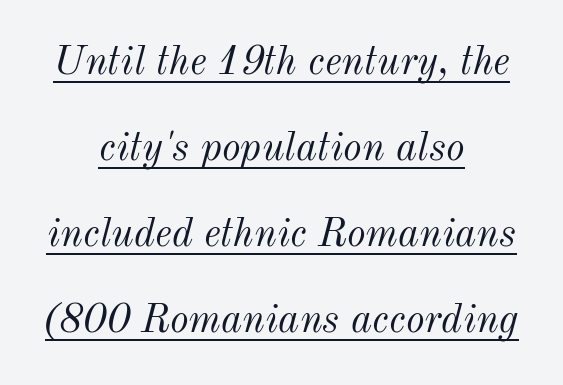
Weight: not bold — regular or lighter. Baseline-to-baseline distance is far greater than the letter height. Alignment: centered. It's the slanting kind of type.
